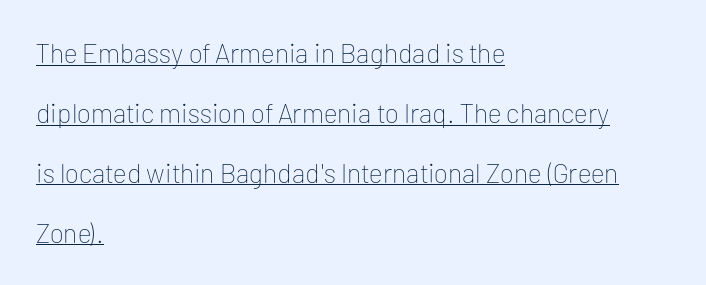
Q: Is the text bold? A: No.
Q: Is the text italic (slanted)? A: No, it is upright.
Q: Is the text underlined? A: Yes.
Q: How is the paragraph aligned? A: Left-aligned.
Q: Is the spacing between letters normal or unusually wide? A: Normal.
Q: Is the spacing between lines tight, normal or loose? A: Loose.
